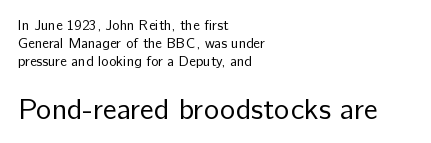
Q: Is the text bold? A: No.
Q: Is the text italic (slanted)? A: No, it is upright.
Q: Is the typeface a serif or a sans-serif typeface? A: Sans-serif.
Q: Is the text underlined? A: No.
Q: How is the paragraph aligned? A: Left-aligned.
Q: Is the spacing between letters normal or unusually wide? A: Normal.
Q: Is the spacing between lines tight, normal or loose? A: Normal.
Q: Which block of text is set in a larger size, the first (top) or the second (bottom)? A: The second (bottom) one.
Q: Width (condensed, normal, or wide)? A: Normal.
Q: Stroke contrast? A: Low.
Q: x-height? A: Medium.
Q: Monospaced? A: No.
